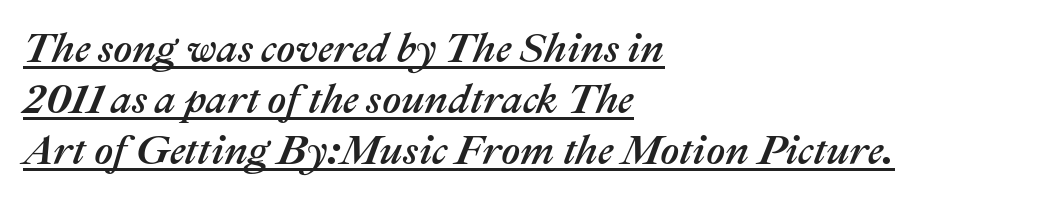
Q: Is the text italic (slanted)? A: Yes, it leans right by about 22 degrees.
Q: Is the text underlined? A: Yes.
Q: How is the paragraph aligned? A: Left-aligned.
Q: Is the spacing between letters normal or unusually wide? A: Normal.
Q: Width (condensed, normal, or wide)? A: Normal.
Q: Stroke contrast? A: Medium.
Q: x-height? A: Medium.
Q: Monospaced? A: No.
